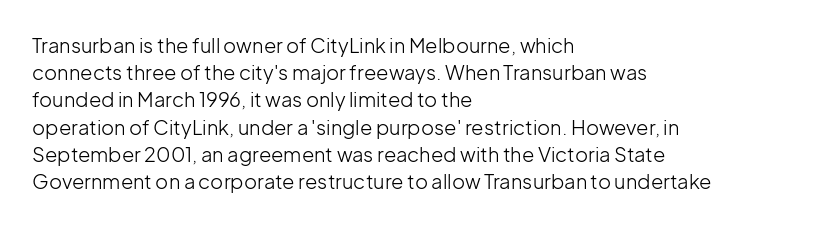
The text block is weighted toward the left margin, trailing off unevenly rightward. Summary of vertical rhythm: regular, with standard interline spacing. Spacing between characters is what you'd get straight out of the box. The letterforms sit at book weight or below.
